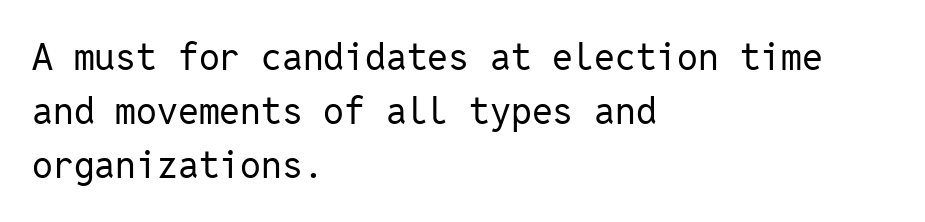
{"serif": "no", "italic": "no", "bold": "no", "weight": "regular", "width": "normal", "stroke_contrast": "low", "x_height": "medium", "monospaced": "yes", "underline": "no", "align": "left", "line_spacing": "normal", "line_spacing_ratio": 1.46, "letter_spacing": "normal", "letter_spacing_em": 0.0, "glyph_px": 37}
